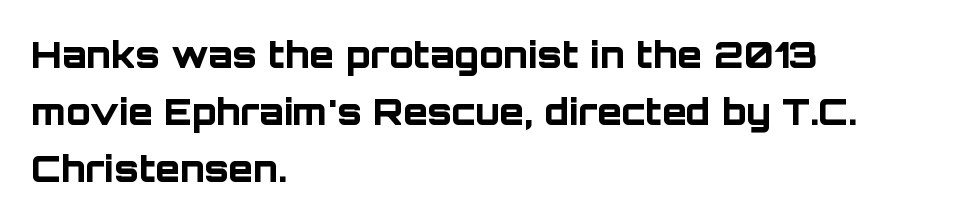
Q: Is the text bold? A: Yes.
Q: Is the text italic (slanted)? A: No, it is upright.
Q: Is the typeface a serif or a sans-serif typeface? A: Sans-serif.
Q: Is the text underlined? A: No.
Q: How is the paragraph aligned? A: Left-aligned.
Q: Is the spacing between letters normal or unusually wide? A: Normal.
Q: Is the spacing between lines tight, normal or loose? A: Normal.
Q: Width (condensed, normal, or wide)? A: Normal.
Q: Stroke contrast? A: Low.
Q: x-height? A: Large.
Q: Monospaced? A: No.
